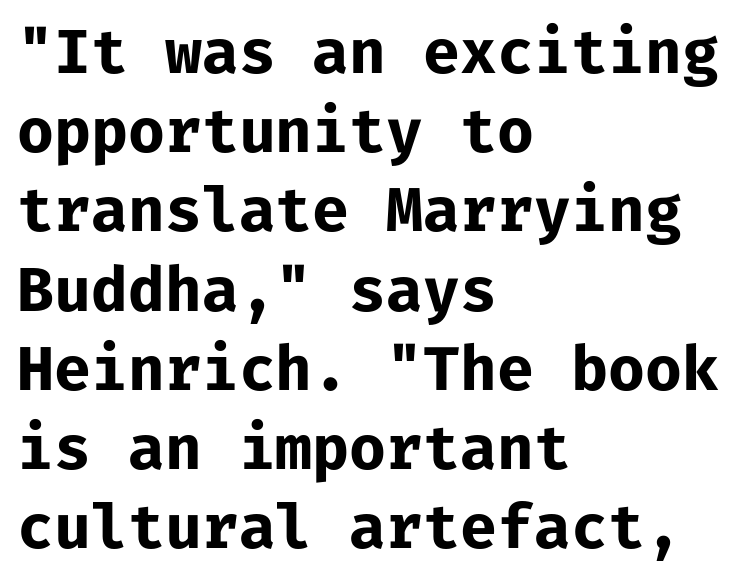
Q: Is the text bold? A: Yes.
Q: Is the text italic (slanted)? A: No, it is upright.
Q: Is the typeface a serif or a sans-serif typeface? A: Sans-serif.
Q: Is the text underlined? A: No.
Q: How is the paragraph aligned? A: Left-aligned.
Q: Is the spacing between letters normal or unusually wide? A: Normal.
Q: Is the spacing between lines tight, normal or loose? A: Normal.
Q: Width (condensed, normal, or wide)? A: Normal.
Q: Stroke contrast? A: Low.
Q: x-height? A: Medium.
Q: Monospaced? A: Yes.
